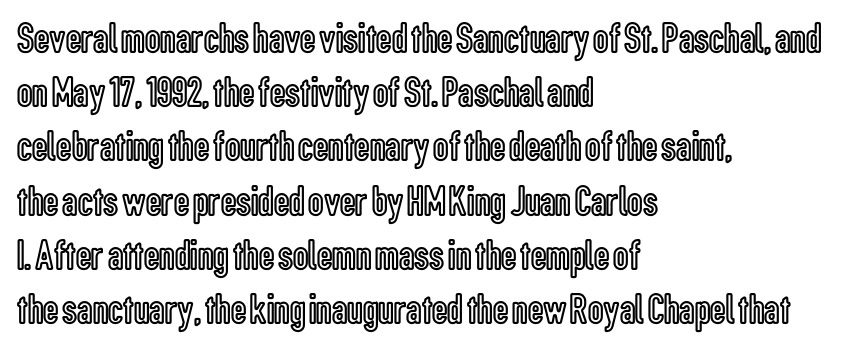
Q: Is the text italic (slanted)? A: No, it is upright.
Q: Is the text underlined? A: No.
Q: How is the paragraph aligned? A: Left-aligned.
Q: Is the spacing between letters normal or unusually wide? A: Normal.
Q: Is the spacing between lines tight, normal or loose? A: Normal.
Q: Width (condensed, normal, or wide)? A: Condensed.
Q: x-height? A: Medium.
Q: Monospaced? A: No.
